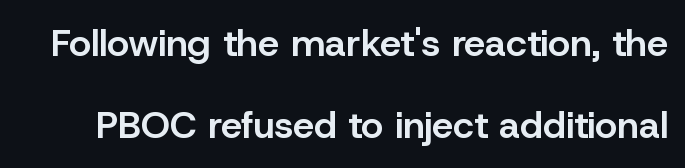
Q: Is the text bold? A: Semi-bold.
Q: Is the text italic (slanted)? A: No, it is upright.
Q: Is the typeface a serif or a sans-serif typeface? A: Sans-serif.
Q: Is the text underlined? A: No.
Q: Is the spacing between letters normal or unusually wide? A: Normal.
Q: Is the spacing between lines tight, normal or loose? A: Loose.
Q: Width (condensed, normal, or wide)? A: Normal.
Q: Stroke contrast? A: Low.
Q: x-height? A: Medium.
Q: Monospaced? A: No.
